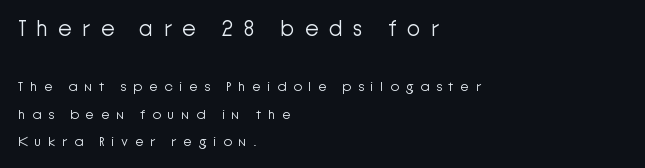
Q: Is the text bold? A: No.
Q: Is the text italic (slanted)? A: No, it is upright.
Q: Is the text underlined? A: No.
Q: How is the paragraph aligned? A: Left-aligned.
Q: Is the spacing between letters normal or unusually wide? A: Unusually wide.
Q: Is the spacing between lines tight, normal or loose? A: Loose.
Q: Which block of text is set in a larger size, the first (top) or the second (bottom)? A: The first (top) one.
